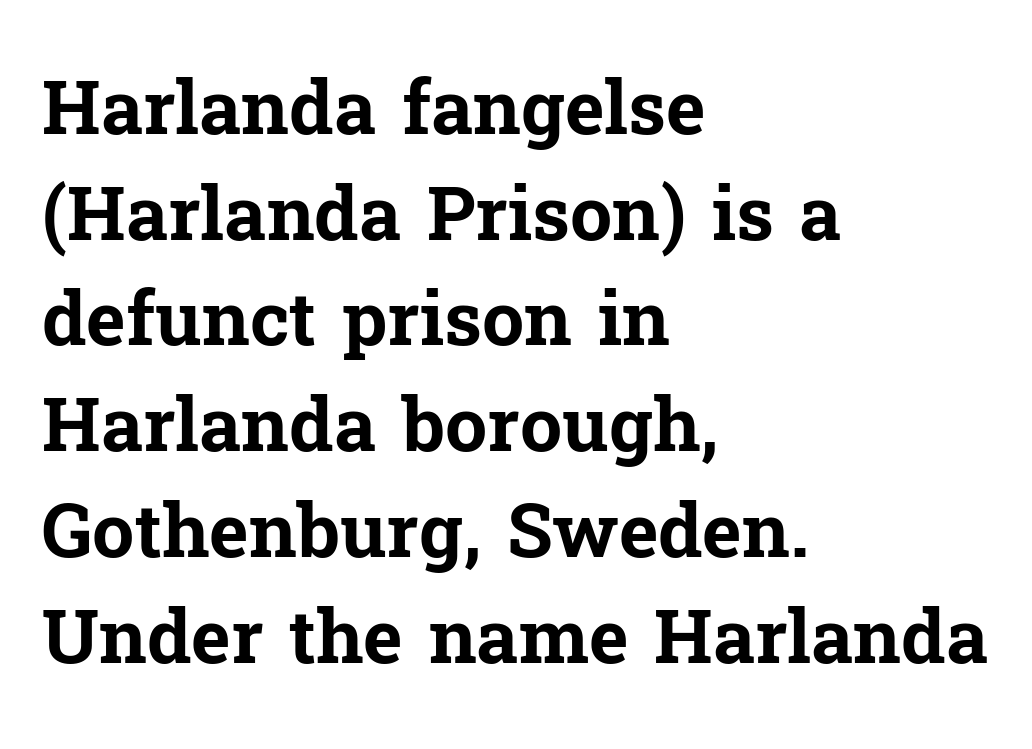
{"serif": "yes", "italic": "no", "bold": "yes", "weight": "bold", "width": "normal", "stroke_contrast": "low", "x_height": "medium", "monospaced": "no", "underline": "no", "align": "left", "line_spacing": "normal", "line_spacing_ratio": 1.41, "letter_spacing": "normal", "letter_spacing_em": 0.0, "glyph_px": 75}
